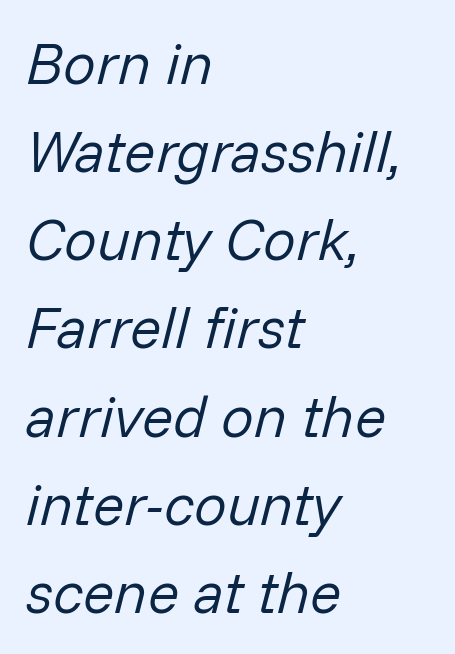
Q: Is the text bold? A: No.
Q: Is the text italic (slanted)? A: Yes, it leans right by about 14 degrees.
Q: Is the text underlined? A: No.
Q: How is the paragraph aligned? A: Left-aligned.
Q: Is the spacing between letters normal or unusually wide? A: Normal.
Q: Is the spacing between lines tight, normal or loose? A: Normal.
Q: Width (condensed, normal, or wide)? A: Normal.
Q: Stroke contrast? A: Low.
Q: x-height? A: Medium.
Q: Monospaced? A: No.
